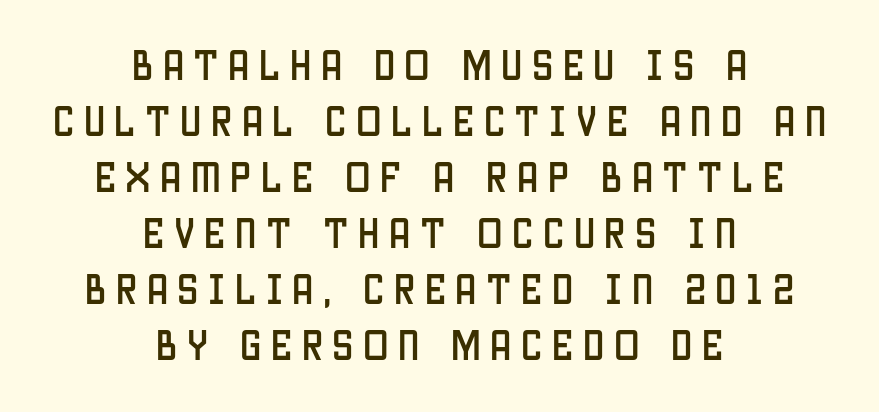
The image shows 34 px condensed sans-serif type, upright; set centered, normal line spacing (1.65x), unusually wide letter spacing (+0.28 em), not underlined; low stroke contrast and a large x-height.
